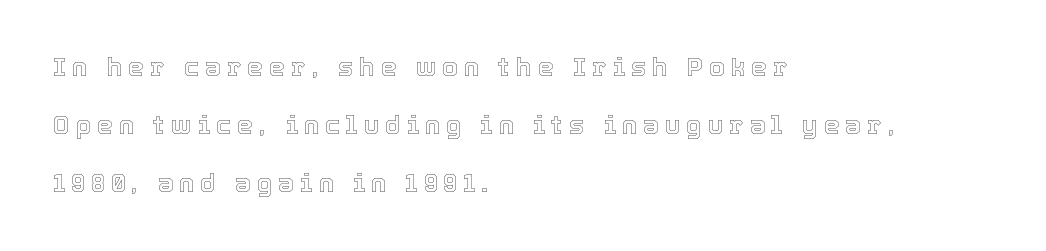
{"italic": "no", "underline": "no", "align": "left", "line_spacing": "loose", "line_spacing_ratio": 2.33, "letter_spacing": "wide", "letter_spacing_em": 0.25, "glyph_px": 25}
